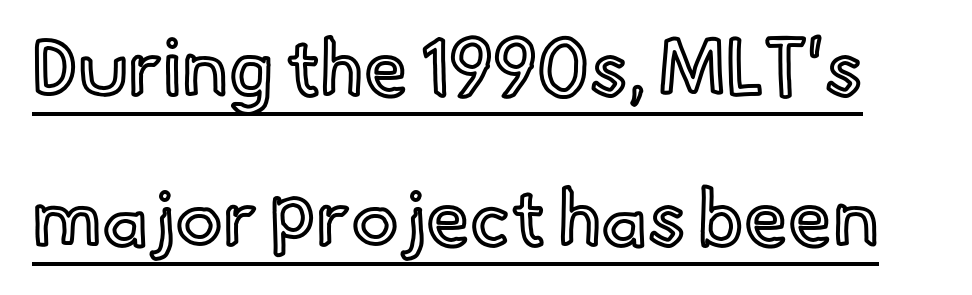
The image shows 79 px text type, upright; set loose line spacing (1.9x), normal letter spacing, underlined; a small x-height.
